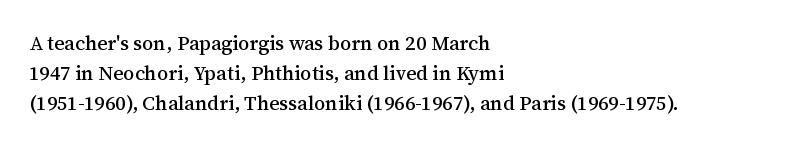
Q: Is the text italic (slanted)? A: No, it is upright.
Q: Is the text underlined? A: No.
Q: How is the paragraph aligned? A: Left-aligned.
Q: Is the spacing between letters normal or unusually wide? A: Normal.
Q: Is the spacing between lines tight, normal or loose? A: Normal.
